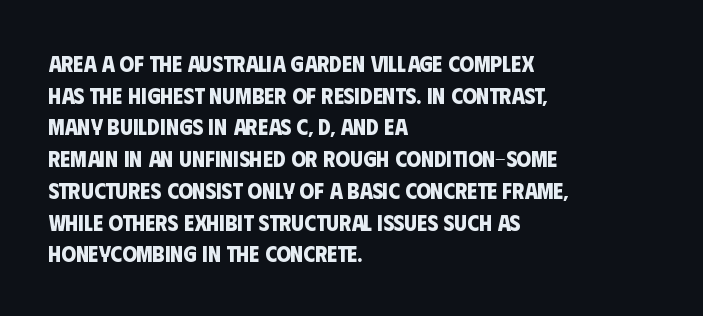
The image shows 23 px bold type; set left-aligned, normal line spacing (1.38x), normal letter spacing, not underlined.
